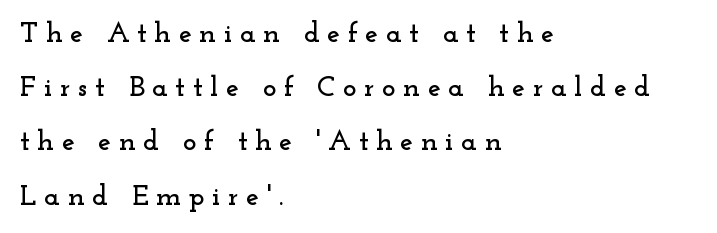
{"serif": "yes", "italic": "no", "width": "wide", "stroke_contrast": "low", "x_height": "small", "monospaced": "no", "underline": "no", "align": "left", "line_spacing_ratio": 1.87, "letter_spacing": "wide", "letter_spacing_em": 0.26, "glyph_px": 29}
